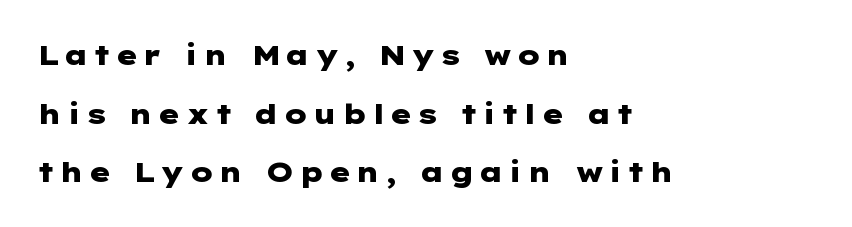
Baseline-to-baseline distance is far greater than the letter height. Alignment: flush left. The lettering holds an erect, upright posture throughout. Weight check: bold — yes, fully. The designer went with a sans here, leaving each stem footless.
